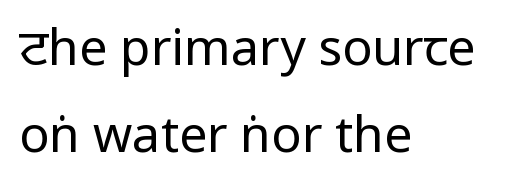
The image shows 50 px regular-weight, condensed sans-serif type, upright; set left-aligned, line spacing 1.74x, normal letter spacing, not underlined; low stroke contrast.
